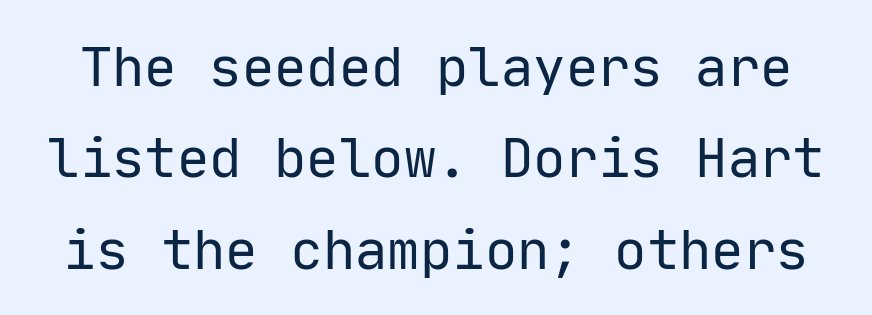
{"serif": "no", "italic": "no", "bold": "no", "weight": "regular", "width": "normal", "stroke_contrast": "low", "x_height": "medium", "monospaced": "yes", "underline": "no", "line_spacing": "normal", "line_spacing_ratio": 1.69, "letter_spacing": "normal", "letter_spacing_em": 0.0, "glyph_px": 54}
